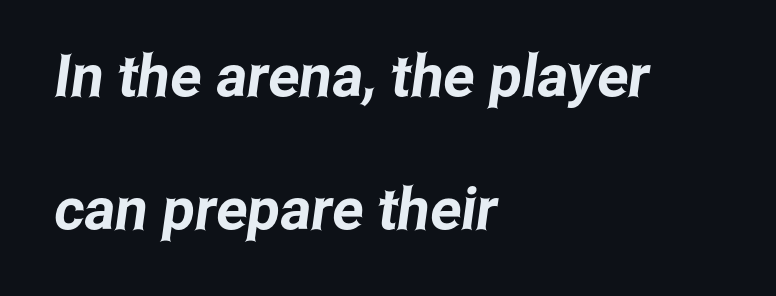
Q: Is the typeface a serif or a sans-serif typeface? A: Sans-serif.
Q: Is the text underlined? A: No.
Q: How is the paragraph aligned? A: Left-aligned.
Q: Is the spacing between letters normal or unusually wide? A: Normal.
Q: Is the spacing between lines tight, normal or loose? A: Loose.
Q: Width (condensed, normal, or wide)? A: Condensed.
Q: Stroke contrast? A: Low.
Q: x-height? A: Medium.
Q: Monospaced? A: No.
